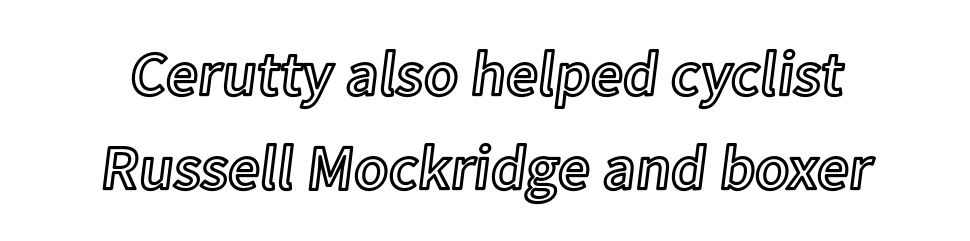
The image shows 63 px text type; set normal line spacing (1.5x), normal letter spacing, not underlined; a medium x-height.
